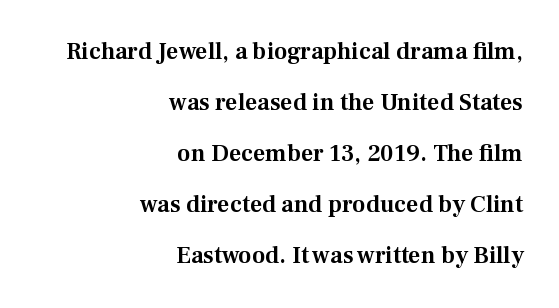
The image shows 24 px text type, upright; set right-aligned, loose line spacing (2.12x), normal letter spacing, not underlined.
